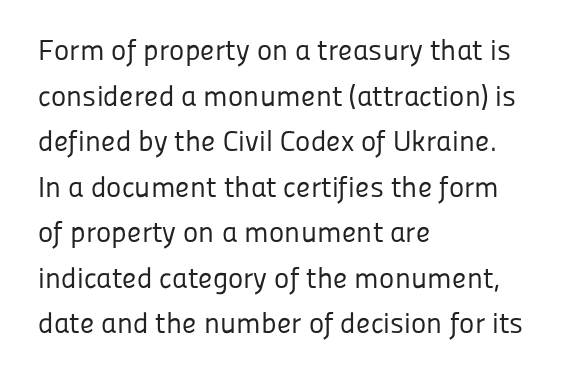
{"serif": "no", "italic": "no", "bold": "no", "weight": "regular", "width": "normal", "stroke_contrast": "low", "x_height": "medium", "monospaced": "no", "underline": "no", "align": "left", "line_spacing": "normal", "line_spacing_ratio": 1.57, "letter_spacing": "normal", "letter_spacing_em": 0.0, "glyph_px": 29}
